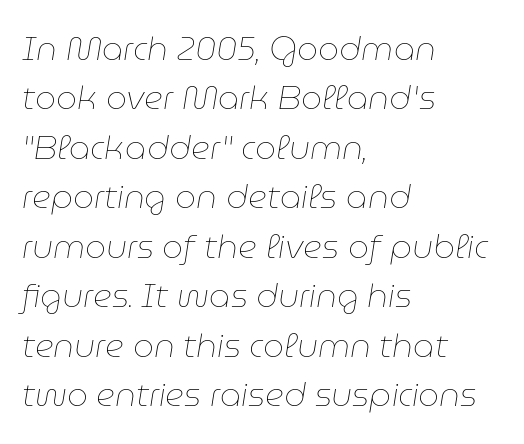
{"italic": "yes", "lean": "right", "slant_degrees": 9, "bold": "no", "weight": "thin", "width": "normal", "stroke_contrast": "low", "x_height": "medium", "monospaced": "no", "underline": "no", "align": "left", "line_spacing": "normal", "line_spacing_ratio": 1.5, "letter_spacing": "normal", "letter_spacing_em": 0.0, "glyph_px": 33}
